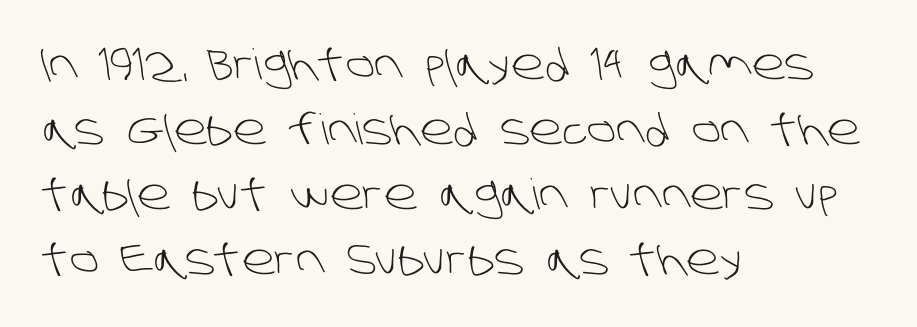
The image shows 42 px light sans-serif type; set left-aligned, normal line spacing (1.55x), normal letter spacing, not underlined; low stroke contrast and a large x-height.
